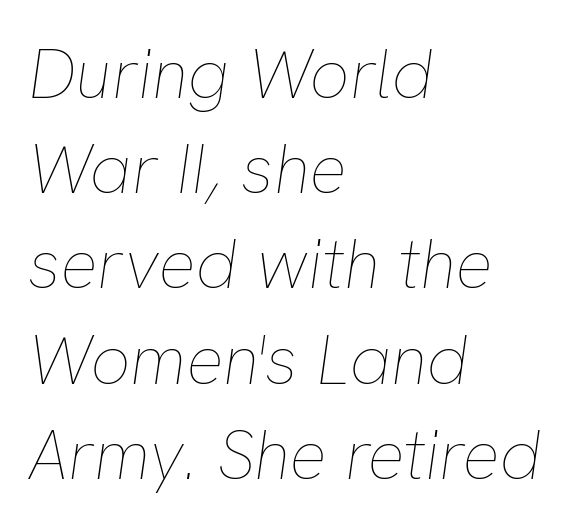
Caption: standard tracking, unaltered. The passage shown is typed in a proportional face where columns would drift. The specimen omits any rule beneath the text block's lines. Line spacing here is normal.
